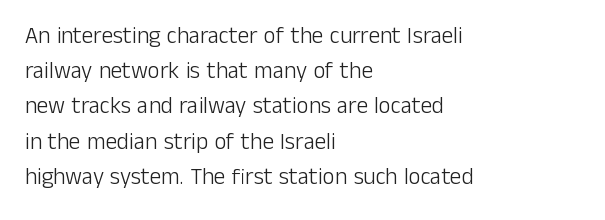
The image shows 23 px text type, upright; set left-aligned, normal line spacing (1.53x), normal letter spacing, not underlined.
